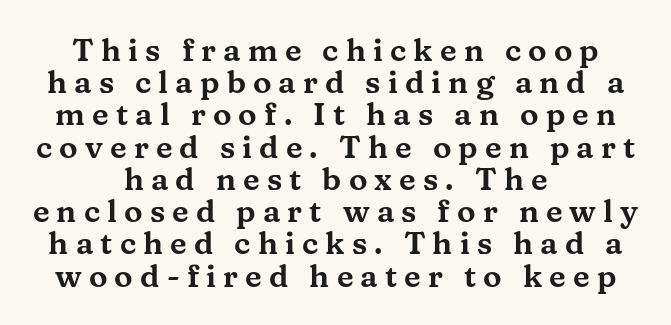
Characters remain perfectly vertical along every line. Visually the block forms a symmetrical silhouette, jagged on both flanks. Quick note: underline off. You could only call the tracking loose — the letters float apart. These lines are rendered in a variable-pitch font.
